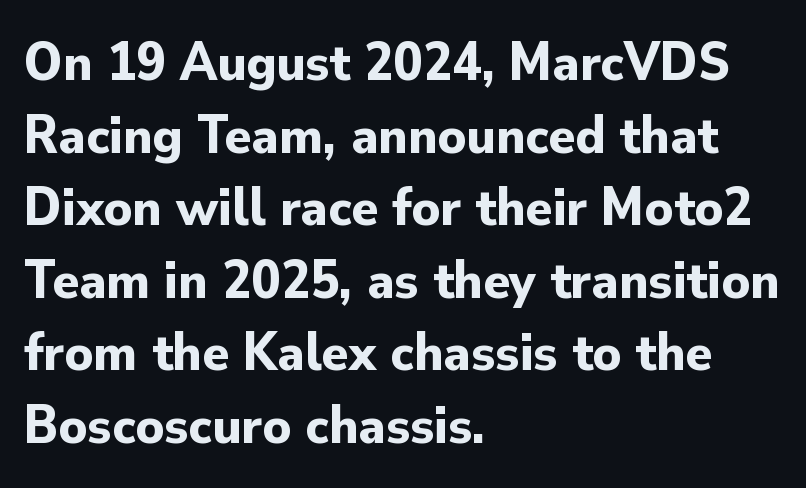
Does the weight exceed regular? Yes, all the way to bold. This is roman type, the default non-slanted kind. Regular leading. Plain, unruled lines of type. A typesetter would label this face a sans. The gaps between neighbouring characters are ordinary and unremarkable.
